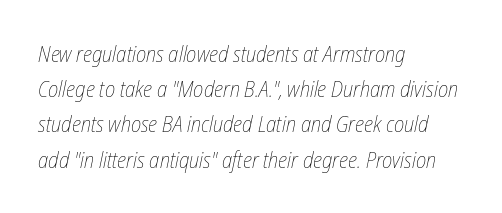
The line-height multiplier appears to be the usual default. This rendering features lettering with no underline. Notice how the passage keeps a crisp vertical edge on the left only. Stems here are at most as thick as an everyday book face. Looking at the ascenders, they clearly lean. How are the letters spaced? Ordinarily, with no added tracking.
